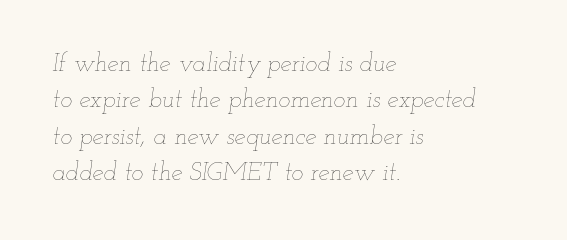
Q: Is the text bold? A: No.
Q: Is the text italic (slanted)? A: Yes, it leans right by about 12 degrees.
Q: Is the text underlined? A: No.
Q: How is the paragraph aligned? A: Left-aligned.
Q: Is the spacing between letters normal or unusually wide? A: Normal.
Q: Is the spacing between lines tight, normal or loose? A: Normal.
